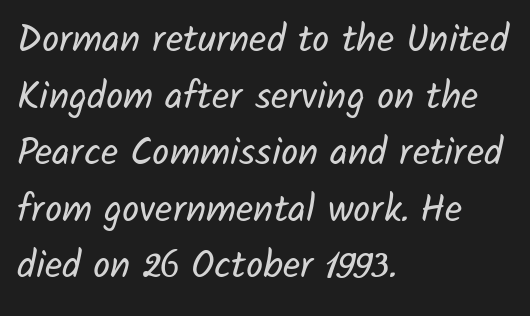
No chunkiness to these letters — they're not bold. The rendering uses a moderate line-height, typical for paragraphs. The ragged edge is on the right, which tells us the setting is flush left. The rendering shows plain stroke endings on the letterforms — a sans-serif design. Varying glyph widths throughout — classic text-font behaviour. Lines of text with bare space underneath.
